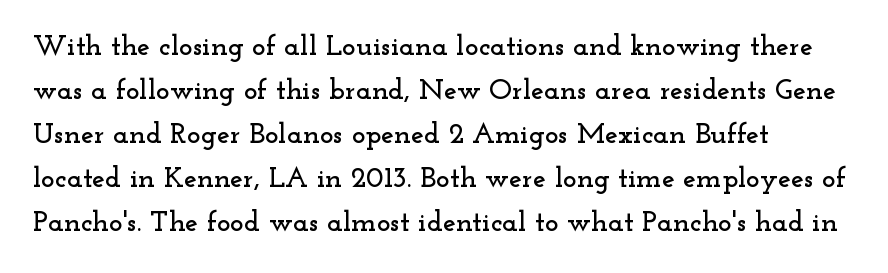
The image shows 29 px wide serif type, upright; set left-aligned, normal line spacing (1.52x), normal letter spacing, not underlined; low stroke contrast and a small x-height.
